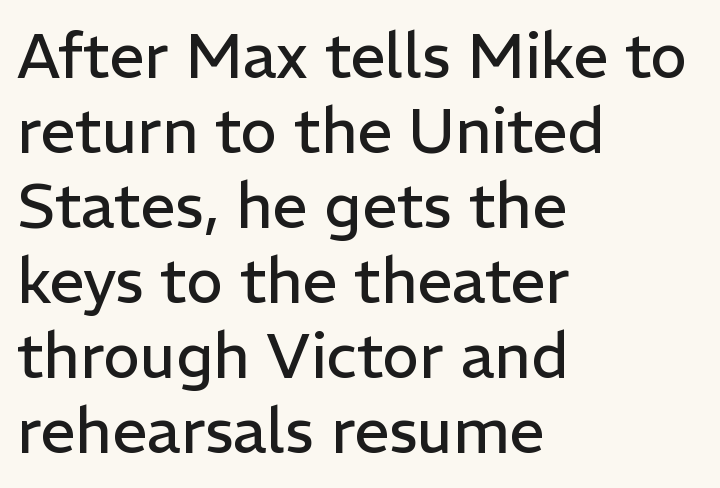
Q: Is the text bold? A: No.
Q: Is the text italic (slanted)? A: No, it is upright.
Q: Is the typeface a serif or a sans-serif typeface? A: Sans-serif.
Q: Is the text underlined? A: No.
Q: How is the paragraph aligned? A: Left-aligned.
Q: Is the spacing between letters normal or unusually wide? A: Normal.
Q: Width (condensed, normal, or wide)? A: Normal.
Q: Stroke contrast? A: Low.
Q: x-height? A: Medium.
Q: Monospaced? A: No.
